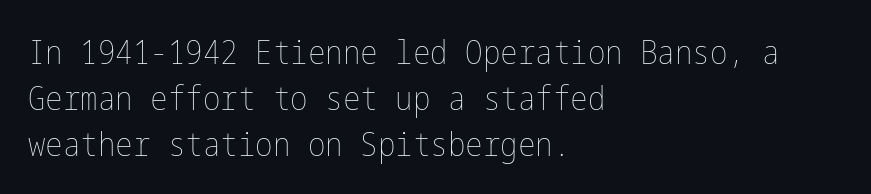
Q: Is the text bold? A: No.
Q: Is the text italic (slanted)? A: No, it is upright.
Q: Is the text underlined? A: No.
Q: How is the paragraph aligned? A: Left-aligned.
Q: Is the spacing between letters normal or unusually wide? A: Normal.
Q: Is the spacing between lines tight, normal or loose? A: Normal.
Q: Width (condensed, normal, or wide)? A: Condensed.
Q: Stroke contrast? A: Low.
Q: x-height? A: Medium.
